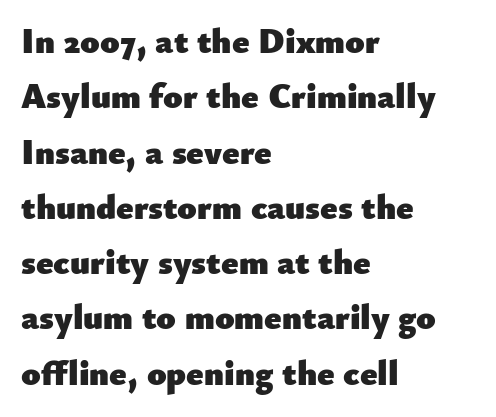
{"serif": "no", "italic": "no", "bold": "yes", "weight": "heavy", "width": "normal", "stroke_contrast": "low", "x_height": "small", "monospaced": "no", "underline": "no", "align": "left", "line_spacing": "normal", "line_spacing_ratio": 1.58, "letter_spacing": "normal", "letter_spacing_em": 0.0, "glyph_px": 35}
